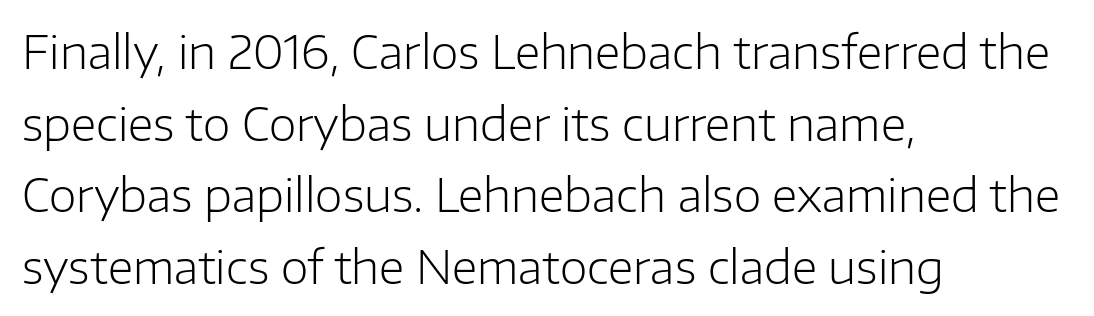
Q: Is the text bold? A: No.
Q: Is the text italic (slanted)? A: No, it is upright.
Q: Is the typeface a serif or a sans-serif typeface? A: Sans-serif.
Q: Is the text underlined? A: No.
Q: How is the paragraph aligned? A: Left-aligned.
Q: Is the spacing between letters normal or unusually wide? A: Normal.
Q: Is the spacing between lines tight, normal or loose? A: Normal.
Q: Width (condensed, normal, or wide)? A: Normal.
Q: Stroke contrast? A: Low.
Q: x-height? A: Medium.
Q: Monospaced? A: No.
